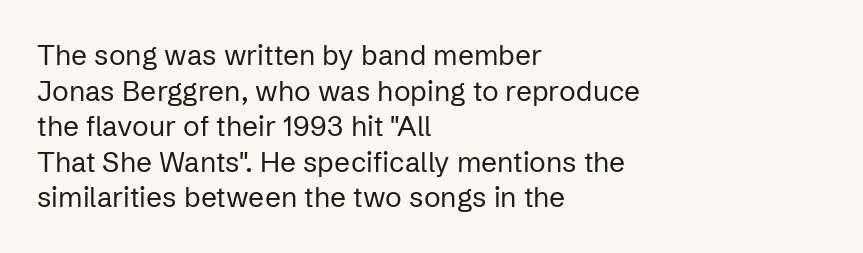
{"serif": "no", "italic": "no", "bold": "no", "weight": "regular", "width": "normal", "stroke_contrast": "low", "x_height": "medium", "monospaced": "no", "underline": "no", "align": "left", "line_spacing": "normal", "line_spacing_ratio": 1.27, "letter_spacing": "normal", "letter_spacing_em": 0.0, "glyph_px": 28}
